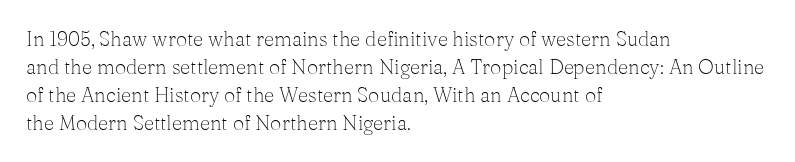
A roman cut, with each character standing at attention. Compared with a centered layout, this one pins lines to the left instead. Evenly set lines give the paragraph a standard silhouette. Heft: none added — not bold. The baseline area is clear.
